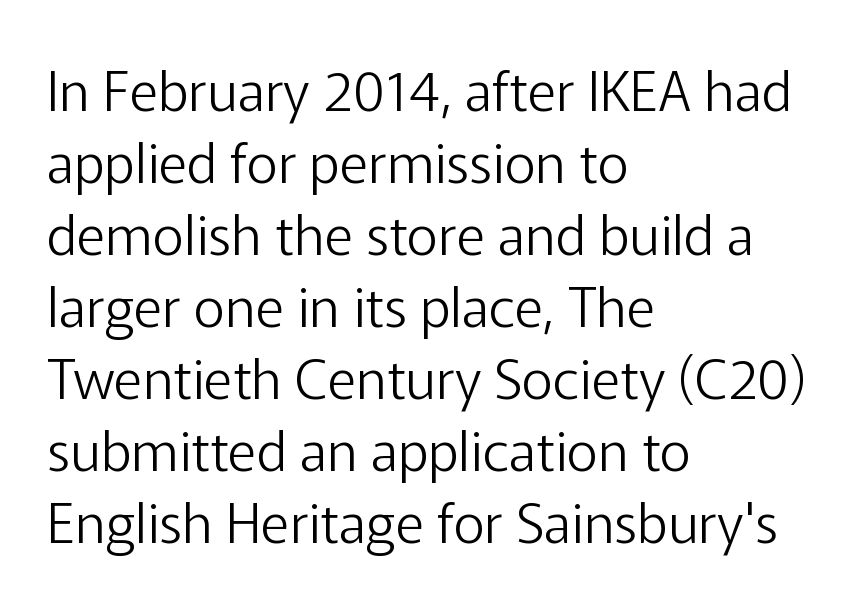
The image shows 55 px light sans-serif type, upright; set left-aligned, normal line spacing (1.31x), normal letter spacing, not underlined; low stroke contrast and a medium x-height.
